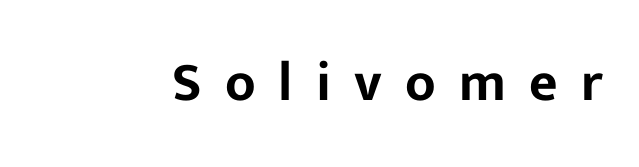
{"serif": "no", "italic": "no", "width": "normal", "stroke_contrast": "low", "x_height": "medium", "monospaced": "no", "underline": "no", "letter_spacing": "wide", "letter_spacing_em": 0.42, "glyph_px": 55}
